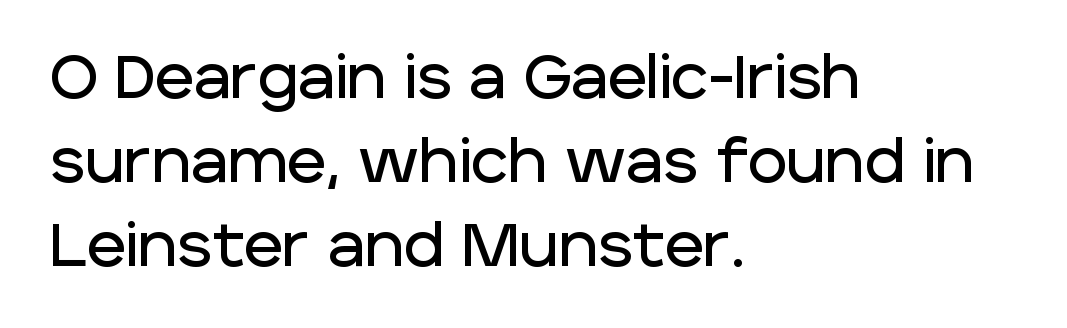
The image shows 60 px sans-serif type, upright; set left-aligned, normal line spacing (1.4x), normal letter spacing, not underlined; low stroke contrast and a large x-height.
